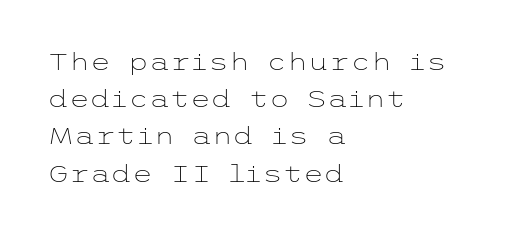
Q: Is the text bold? A: No.
Q: Is the text italic (slanted)? A: No, it is upright.
Q: Is the text underlined? A: No.
Q: How is the paragraph aligned? A: Left-aligned.
Q: Is the spacing between letters normal or unusually wide? A: Normal.
Q: Is the spacing between lines tight, normal or loose? A: Normal.
